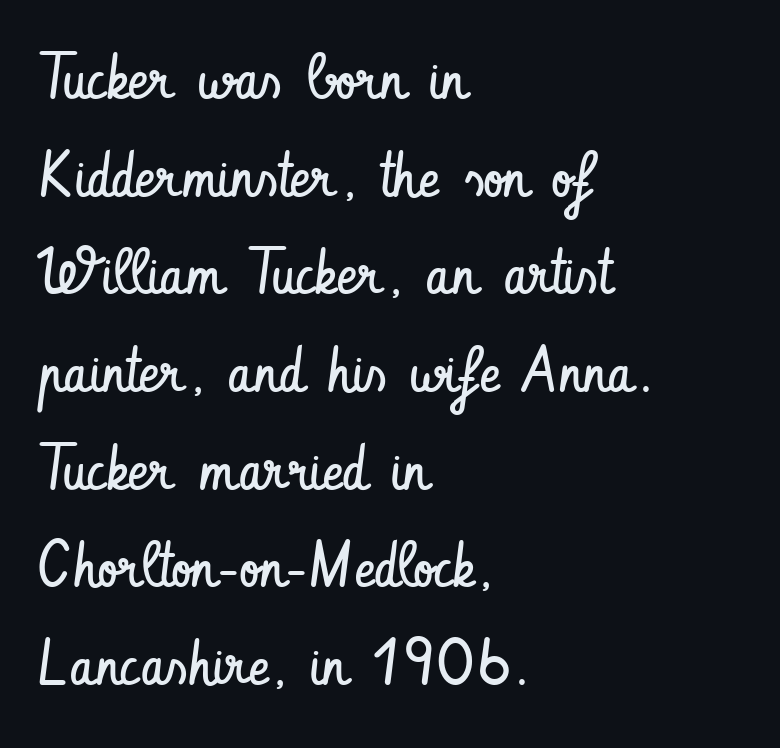
{"serif": "no", "italic": "no", "bold": "no", "weight": "regular", "width": "condensed", "stroke_contrast": "low", "x_height": "small", "monospaced": "no", "underline": "no", "align": "left", "line_spacing": "normal", "line_spacing_ratio": 1.55, "letter_spacing": "normal", "letter_spacing_em": 0.0, "glyph_px": 63}
